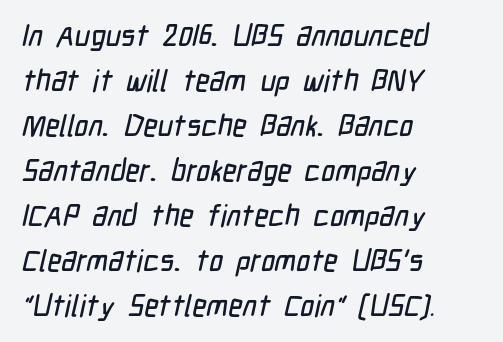
Q: Is the typeface a serif or a sans-serif typeface? A: Sans-serif.
Q: Is the text underlined? A: No.
Q: How is the paragraph aligned? A: Left-aligned.
Q: Is the spacing between letters normal or unusually wide? A: Normal.
Q: Is the spacing between lines tight, normal or loose? A: Normal.
Q: Width (condensed, normal, or wide)? A: Condensed.
Q: Stroke contrast? A: Low.
Q: x-height? A: Medium.
Q: Monospaced? A: No.
